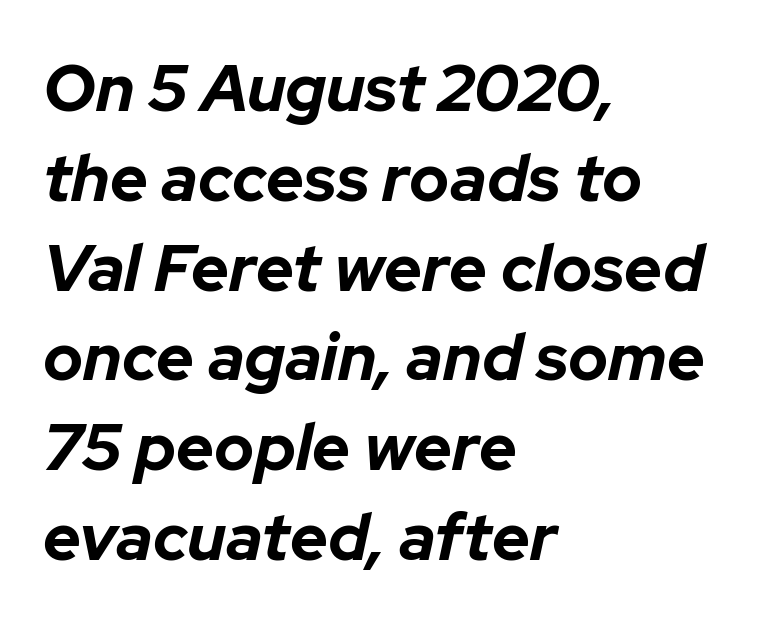
{"italic": "yes", "lean": "right", "slant_degrees": 12, "bold": "yes", "weight": "bold", "width": "normal", "stroke_contrast": "low", "x_height": "medium", "monospaced": "no", "underline": "no", "align": "left", "line_spacing": "normal", "line_spacing_ratio": 1.36, "letter_spacing": "normal", "letter_spacing_em": 0.0, "glyph_px": 66}
